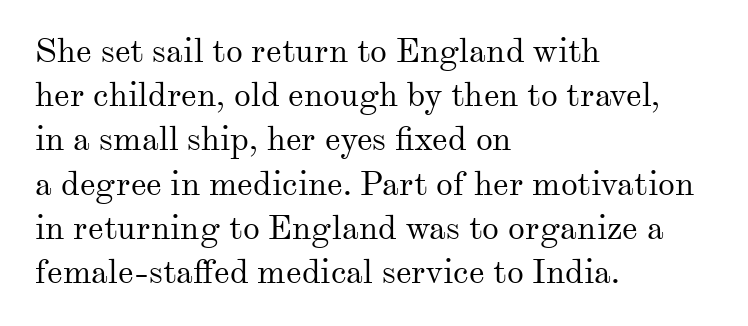
{"serif": "yes", "italic": "no", "bold": "no", "weight": "regular", "width": "normal", "stroke_contrast": "medium", "x_height": "small", "monospaced": "no", "underline": "no", "align": "left", "line_spacing": "normal", "line_spacing_ratio": 1.3, "letter_spacing": "normal", "letter_spacing_em": 0.0, "glyph_px": 34}
